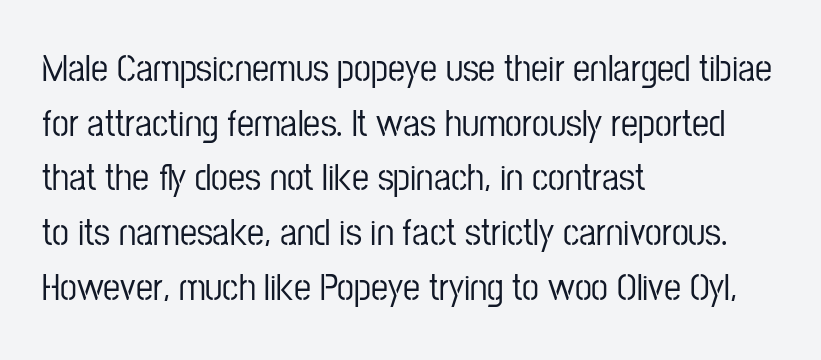
The image shows 38 px condensed sans-serif type, upright; set left-aligned, normal line spacing (1.44x), normal letter spacing, not underlined; low stroke contrast and a medium x-height.
